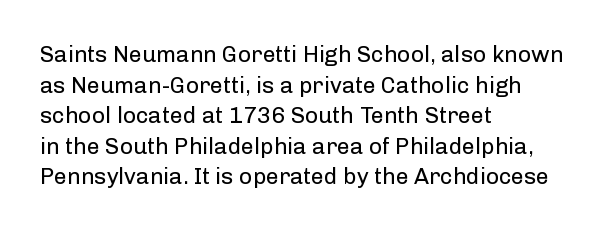
Vertical spacing — default. The text block is weighted toward the left margin, trailing off unevenly rightward. The baseline area is clear. These lines keep a tight, regular rhythm from letter to letter. No extra ink here — the face is not bold.
